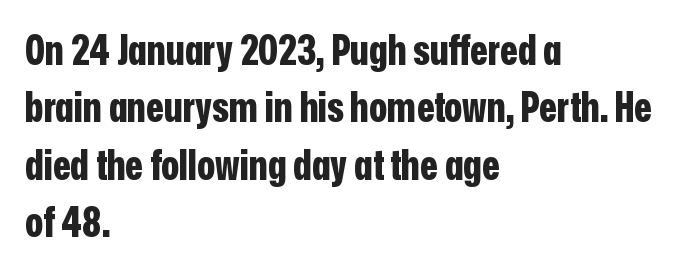
Q: Is the text bold? A: Yes.
Q: Is the text italic (slanted)? A: No, it is upright.
Q: Is the typeface a serif or a sans-serif typeface? A: Sans-serif.
Q: Is the text underlined? A: No.
Q: How is the paragraph aligned? A: Left-aligned.
Q: Is the spacing between letters normal or unusually wide? A: Normal.
Q: Is the spacing between lines tight, normal or loose? A: Normal.
Q: Width (condensed, normal, or wide)? A: Condensed.
Q: Stroke contrast? A: Low.
Q: x-height? A: Medium.
Q: Monospaced? A: No.
